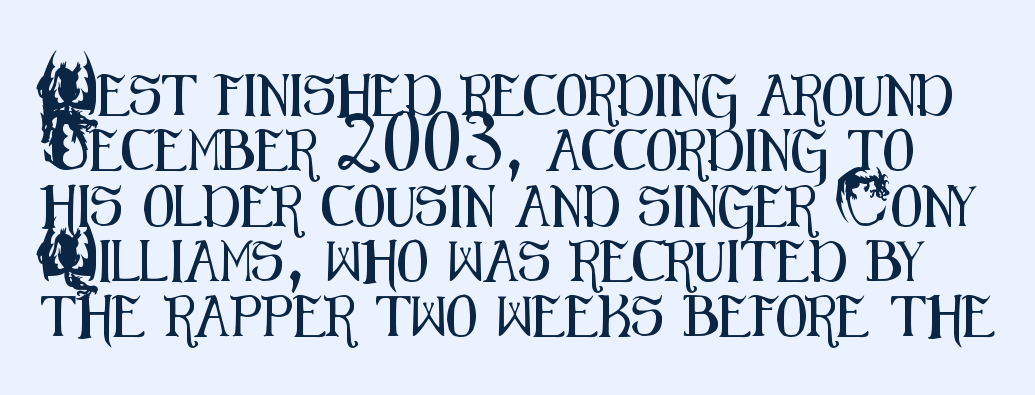
{"serif": "no", "italic": "no", "width": "condensed", "stroke_contrast": "medium", "x_height": "small", "monospaced": "no", "underline": "no", "line_spacing": "normal", "line_spacing_ratio": 1.35, "letter_spacing": "normal", "letter_spacing_em": 0.0, "glyph_px": 41}
